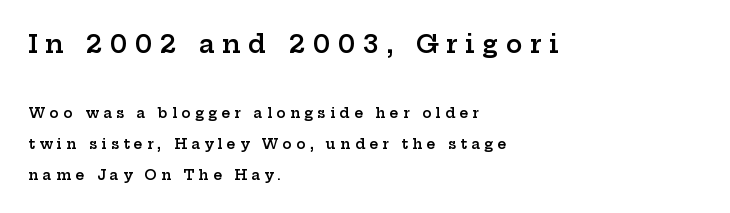
The image shows 25 px text type, upright; set left-aligned, loose line spacing (2.23x), unusually wide letter spacing (+0.3 em), not underlined; the first (top) block is 1.79x larger.
